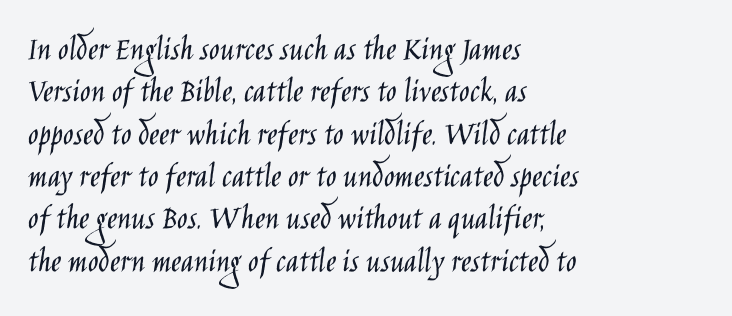
The image shows 35 px light, condensed sans-serif type; set left-aligned, line spacing 1.21x, normal letter spacing, not underlined; low stroke contrast and a large x-height.
